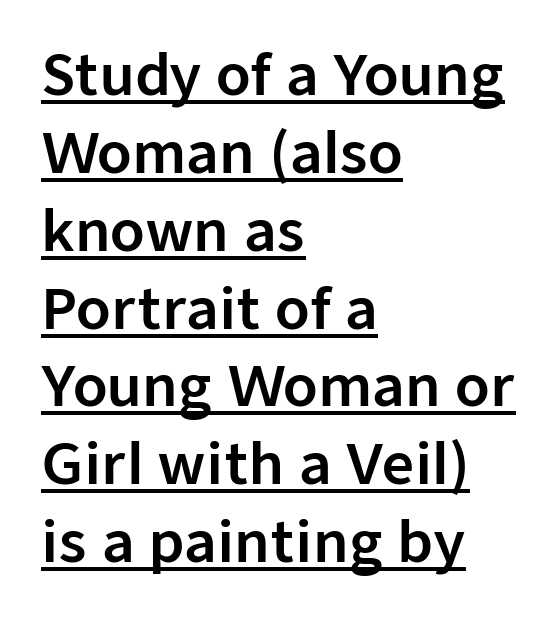
Baseline-to-baseline distance is the conventional proportion of letter height. Serif or sans? Sans — the stroke terminals are bare. The tracking reads as untouched default to a designer's eye. This is underlined copy, the kind a proofreader might mark for attention.
